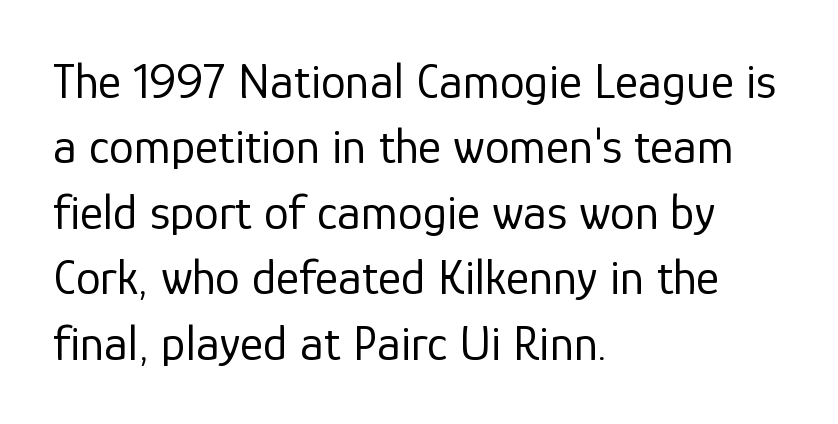
Q: Is the text bold? A: No.
Q: Is the text italic (slanted)? A: No, it is upright.
Q: Is the typeface a serif or a sans-serif typeface? A: Sans-serif.
Q: Is the text underlined? A: No.
Q: How is the paragraph aligned? A: Left-aligned.
Q: Is the spacing between letters normal or unusually wide? A: Normal.
Q: Is the spacing between lines tight, normal or loose? A: Normal.
Q: Width (condensed, normal, or wide)? A: Normal.
Q: Stroke contrast? A: Low.
Q: x-height? A: Medium.
Q: Monospaced? A: No.
